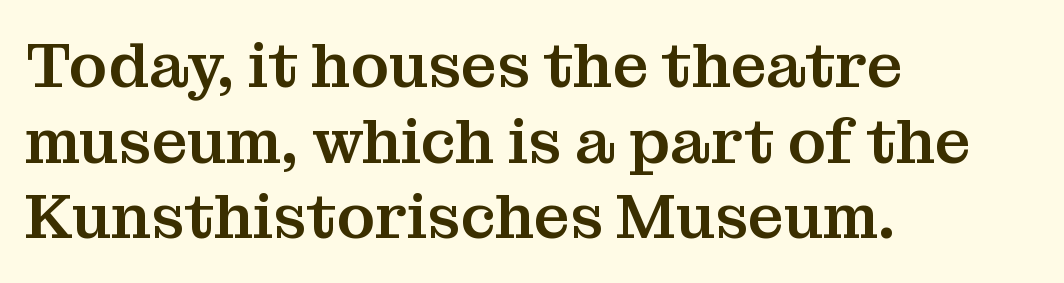
Q: Is the text italic (slanted)? A: No, it is upright.
Q: Is the typeface a serif or a sans-serif typeface? A: Serif.
Q: Is the text underlined? A: No.
Q: How is the paragraph aligned? A: Left-aligned.
Q: Is the spacing between letters normal or unusually wide? A: Normal.
Q: Width (condensed, normal, or wide)? A: Normal.
Q: Stroke contrast? A: Medium.
Q: x-height? A: Medium.
Q: Monospaced? A: No.
